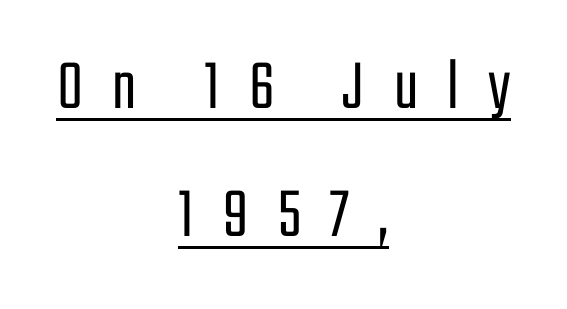
The image shows 73 px light, condensed sans-serif type, upright; set centered, line spacing 1.75x, unusually wide letter spacing (+0.4 em), underlined; low stroke contrast and a medium x-height.
